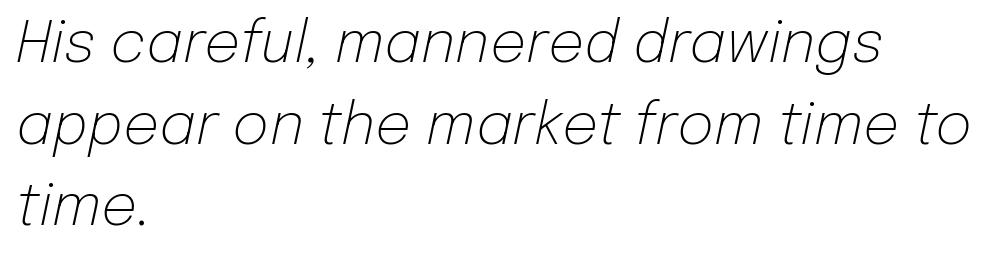
Q: Is the text bold? A: No.
Q: Is the text italic (slanted)? A: Yes, it leans right by about 12 degrees.
Q: Is the text underlined? A: No.
Q: How is the paragraph aligned? A: Left-aligned.
Q: Is the spacing between letters normal or unusually wide? A: Normal.
Q: Is the spacing between lines tight, normal or loose? A: Normal.
Q: Width (condensed, normal, or wide)? A: Normal.
Q: Stroke contrast? A: Low.
Q: x-height? A: Medium.
Q: Monospaced? A: No.
